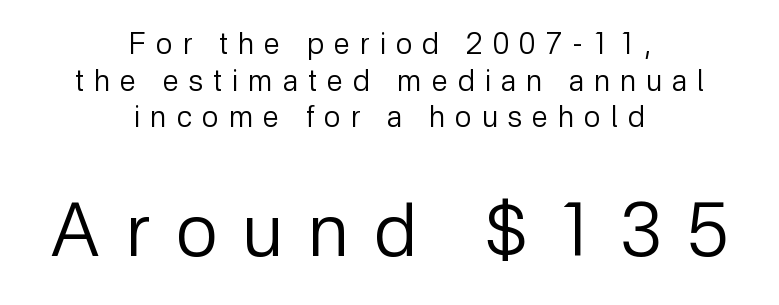
{"serif": "no", "italic": "no", "bold": "no", "weight": "regular", "width": "normal", "stroke_contrast": "low", "x_height": "medium", "monospaced": "no", "underline": "no", "align": "center", "line_spacing": "normal", "line_spacing_ratio": 1.26, "letter_spacing": "wide", "letter_spacing_em": 0.35, "larger_block": "second", "size_ratio": 2.52, "glyph_px": 73}
